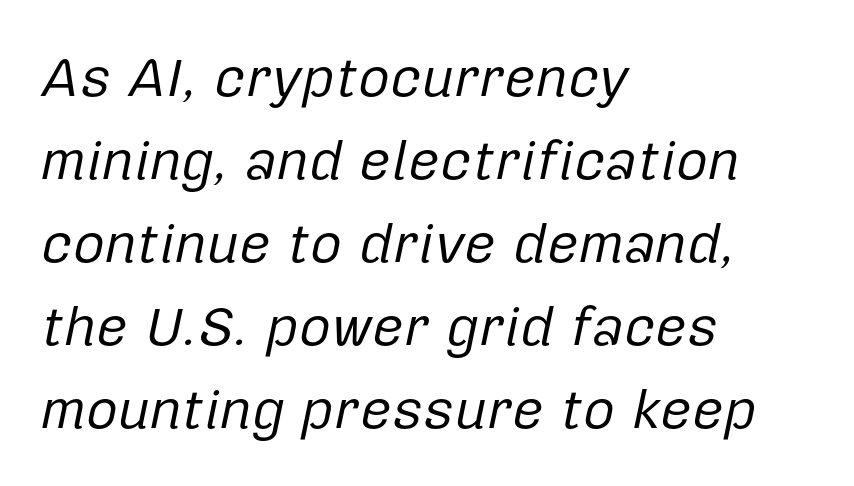
Q: Is the text bold? A: No.
Q: Is the text italic (slanted)? A: Yes, it leans right by about 12 degrees.
Q: Is the text underlined? A: No.
Q: How is the paragraph aligned? A: Left-aligned.
Q: Is the spacing between letters normal or unusually wide? A: Normal.
Q: Is the spacing between lines tight, normal or loose? A: Normal.
Q: Width (condensed, normal, or wide)? A: Normal.
Q: Stroke contrast? A: Low.
Q: x-height? A: Medium.
Q: Monospaced? A: No.
